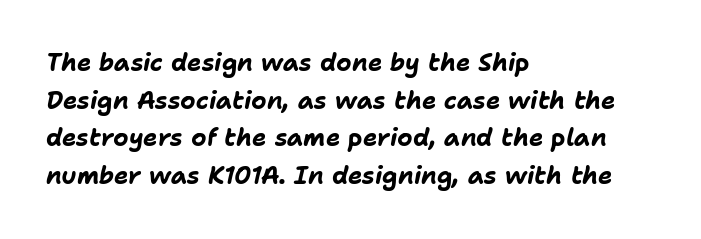
Q: Is the text bold? A: Yes.
Q: Is the text italic (slanted)? A: Yes, it leans right by about 11 degrees.
Q: Is the text underlined? A: No.
Q: How is the paragraph aligned? A: Left-aligned.
Q: Is the spacing between letters normal or unusually wide? A: Normal.
Q: Is the spacing between lines tight, normal or loose? A: Normal.
